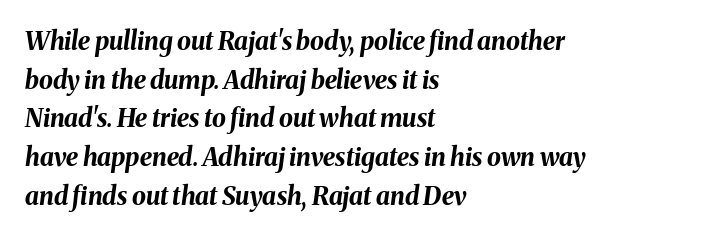
Q: Is the text bold? A: Yes.
Q: Is the text italic (slanted)? A: Yes, it leans right by about 8 degrees.
Q: Is the text underlined? A: No.
Q: How is the paragraph aligned? A: Left-aligned.
Q: Is the spacing between letters normal or unusually wide? A: Normal.
Q: Is the spacing between lines tight, normal or loose? A: Normal.
